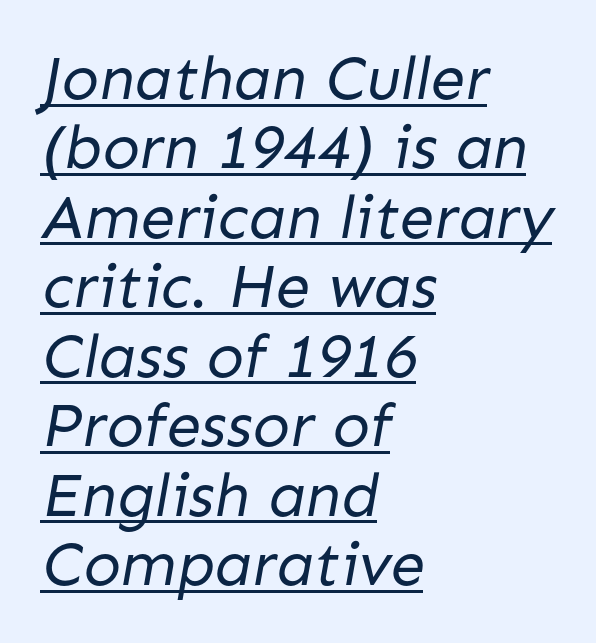
The image shows 62 px regular-weight sans-serif type; set left-aligned, tight line spacing (1.12x), normal letter spacing, underlined; low stroke contrast and a medium x-height.
